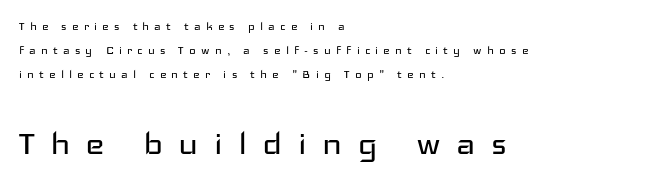
Q: Is the text bold? A: No.
Q: Is the text italic (slanted)? A: No, it is upright.
Q: Is the typeface a serif or a sans-serif typeface? A: Sans-serif.
Q: Is the text underlined? A: No.
Q: How is the paragraph aligned? A: Left-aligned.
Q: Is the spacing between letters normal or unusually wide? A: Unusually wide.
Q: Is the spacing between lines tight, normal or loose? A: Normal.
Q: Which block of text is set in a larger size, the first (top) or the second (bottom)? A: The second (bottom) one.
Q: Width (condensed, normal, or wide)? A: Wide.
Q: Stroke contrast? A: Low.
Q: x-height? A: Medium.
Q: Monospaced? A: No.
